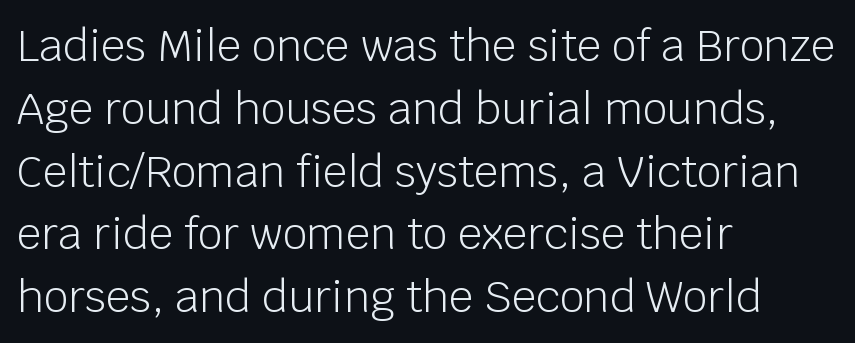
The image shows 43 px light sans-serif type, upright; set left-aligned, normal line spacing (1.46x), normal letter spacing, not underlined; low stroke contrast and a large x-height.
